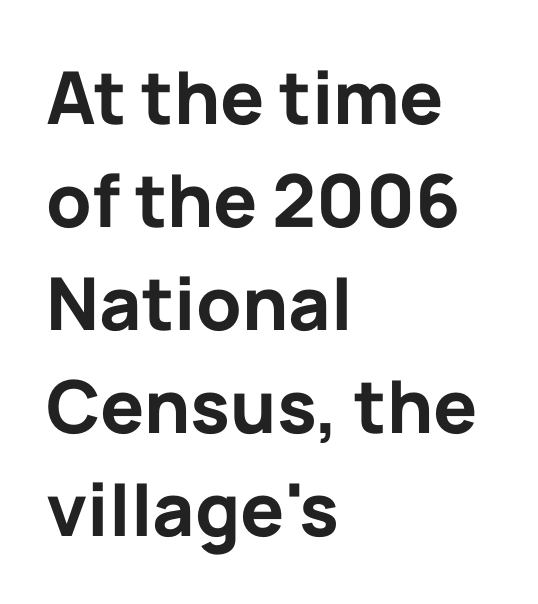
The image shows 73 px bold sans-serif type, upright; set left-aligned, normal line spacing (1.41x), normal letter spacing, not underlined; low stroke contrast and a medium x-height.
